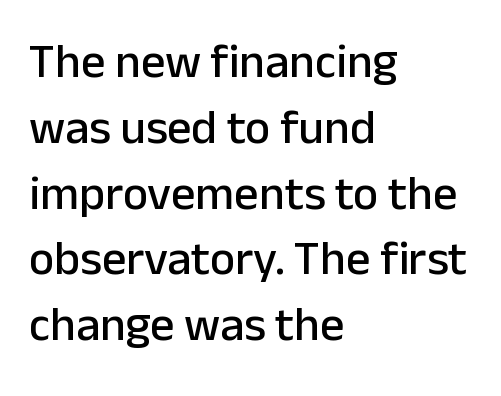
A clean baseline with only descenders dipping below it. Is the letter spacing exaggerated? No — it looks like the ordinary default. Interline gaps are of average width in this sample. Casual observation: everything's shoved over to the left. Note the varied advance widths — an 'i' is clearly narrower than an 'm'. The specimen reads as upright at a glance.
